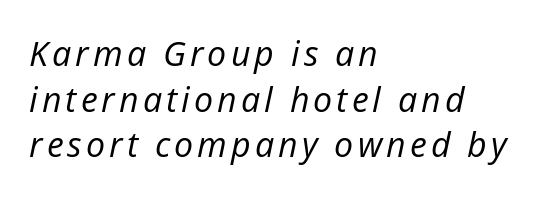
The image shows 34 px regular-weight type, italic (leaning right); set left-aligned, normal line spacing (1.34x), not underlined; low stroke contrast and a medium x-height.
